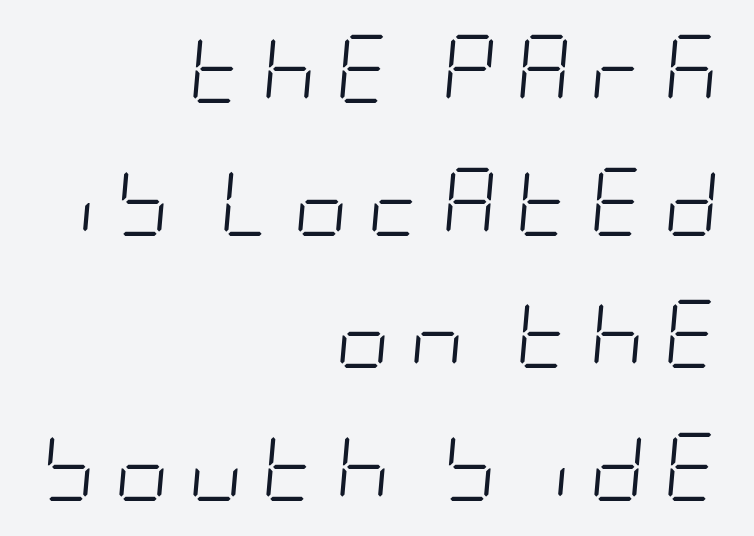
{"italic": "yes", "lean": "right", "slant_degrees": 5, "bold": "no", "weight": "light", "width": "condensed", "stroke_contrast": "low", "x_height": "large", "underline": "no", "align": "right", "line_spacing": "loose", "line_spacing_ratio": 1.95, "letter_spacing": "wide", "letter_spacing_em": 0.27, "glyph_px": 68}
